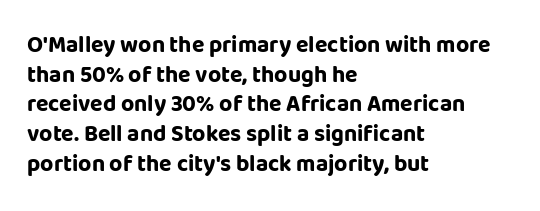
Q: Is the text bold? A: Yes.
Q: Is the text italic (slanted)? A: No, it is upright.
Q: Is the text underlined? A: No.
Q: How is the paragraph aligned? A: Left-aligned.
Q: Is the spacing between letters normal or unusually wide? A: Normal.
Q: Is the spacing between lines tight, normal or loose? A: Normal.
